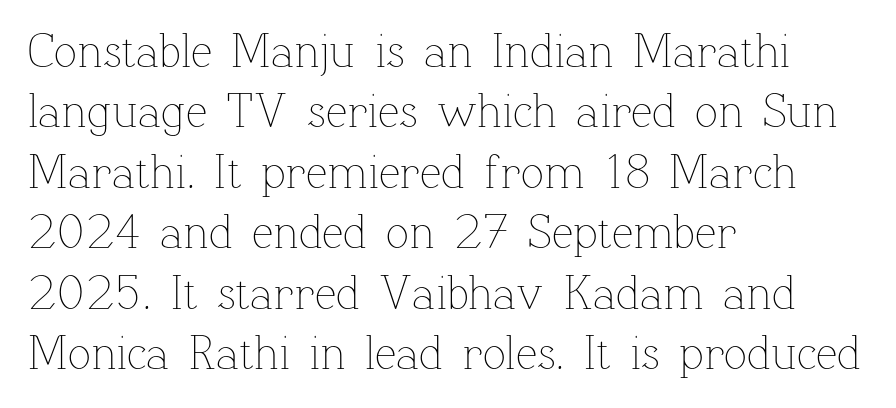
The image shows 48 px thin type, upright; set left-aligned, normal line spacing (1.26x), normal letter spacing, not underlined; low stroke contrast and a medium x-height.
